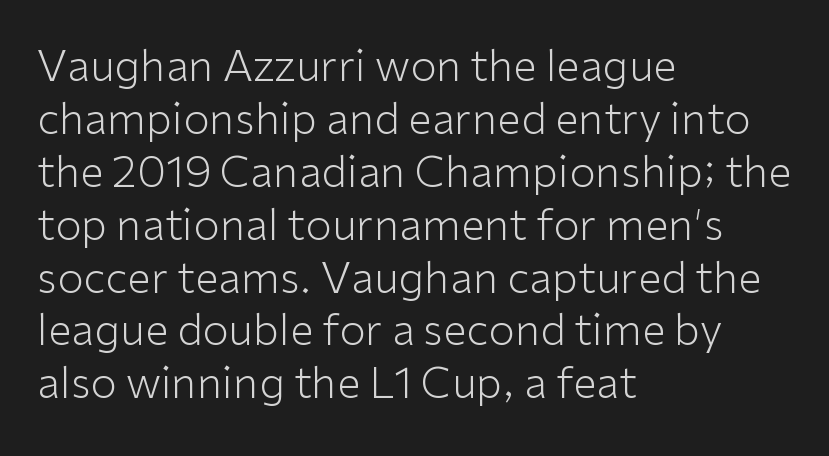
Spacing between characters is what you'd get straight out of the box. The face used here is proportionally spaced, like ordinary book or web type. This is roman type, the default non-slanted kind. A light-to-regular cut is what we see here. This is sans-serif lettering, the kind often seen on screens and signage. Leftover space on each line is placed entirely after the last word.
